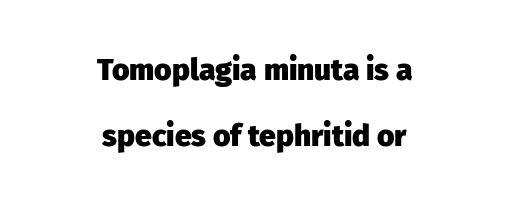
The image shows 30 px heavy sans-serif type, upright; set centered, loose line spacing (2.19x), normal letter spacing, not underlined; low stroke contrast and a medium x-height.
